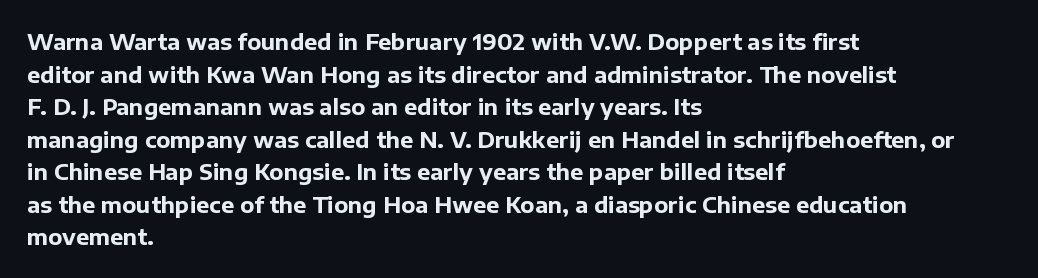
{"italic": "no", "bold": "yes", "underline": "no", "align": "left", "line_spacing": "normal", "line_spacing_ratio": 1.48, "letter_spacing": "normal", "letter_spacing_em": 0.0, "glyph_px": 22}
